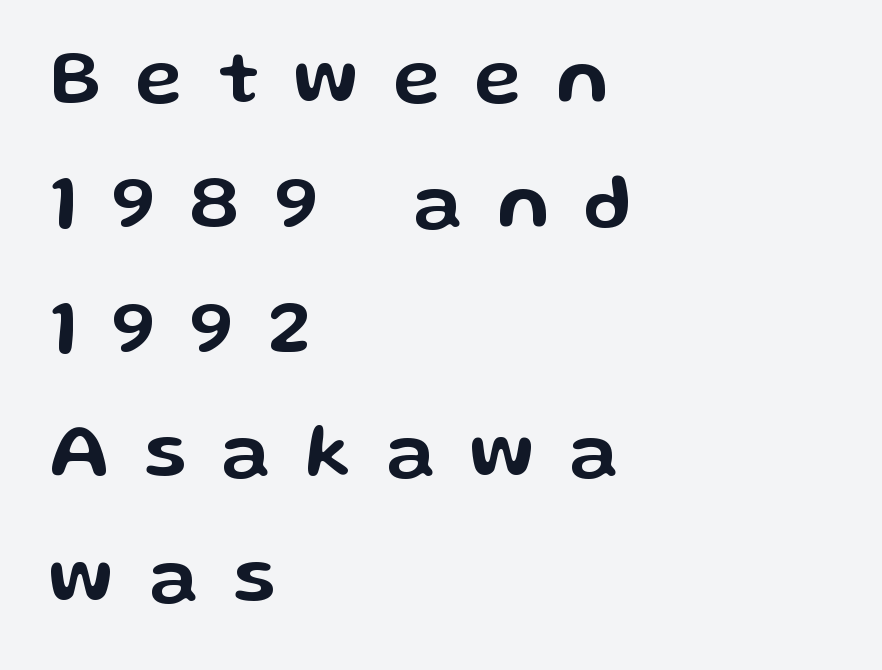
{"serif": "no", "italic": "no", "width": "wide", "stroke_contrast": "low", "x_height": "medium", "monospaced": "no", "underline": "no", "align": "left", "line_spacing": "normal", "line_spacing_ratio": 1.6, "letter_spacing": "wide", "letter_spacing_em": 0.46, "glyph_px": 78}
